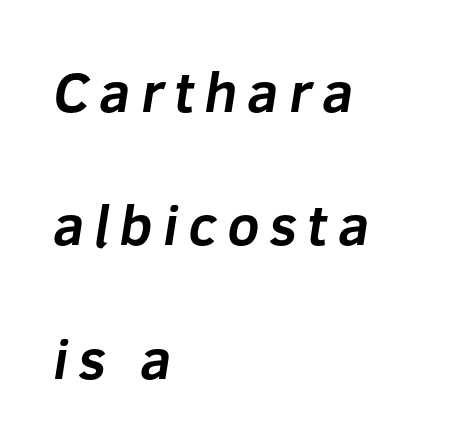
Q: Is the text bold? A: Yes.
Q: Is the typeface a serif or a sans-serif typeface? A: Sans-serif.
Q: Is the text underlined? A: No.
Q: How is the paragraph aligned? A: Left-aligned.
Q: Is the spacing between lines tight, normal or loose? A: Loose.
Q: Width (condensed, normal, or wide)? A: Normal.
Q: Stroke contrast? A: Low.
Q: x-height? A: Medium.
Q: Monospaced? A: No.
